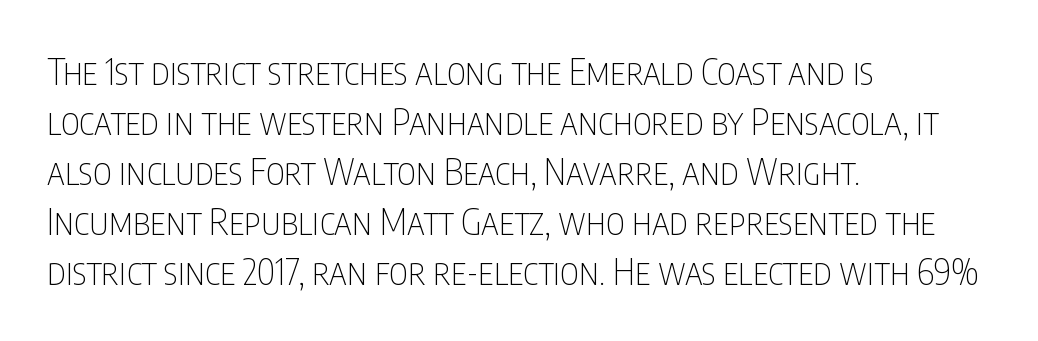
The image shows 36 px thin, condensed sans-serif type, upright; set left-aligned, normal line spacing (1.39x), normal letter spacing, not underlined; low stroke contrast and a large x-height.
